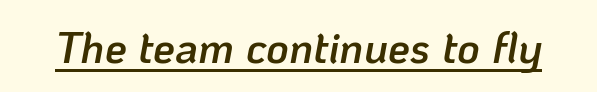
Is this a fixed-width face? No — the glyphs have proportional, varying widths. Compared with typical body copy, the letter spacing here is the same. You can see a thin bar hugging the bottom of the glyphs. When letters slant like this, we call the style italic. Bold? Not quite — semibold, heavier than regular but stopping short.
